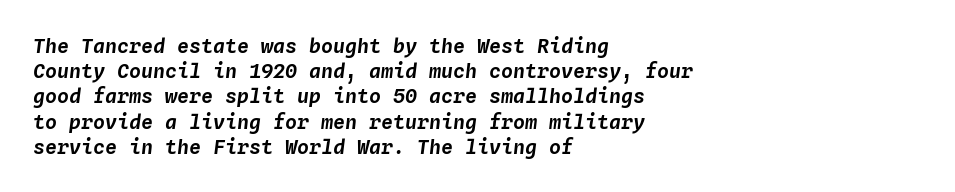
{"italic": "yes", "lean": "right", "slant_degrees": 4, "underline": "no", "align": "left", "line_spacing": "normal", "line_spacing_ratio": 1.26, "letter_spacing": "normal", "letter_spacing_em": 0.0, "glyph_px": 20}
